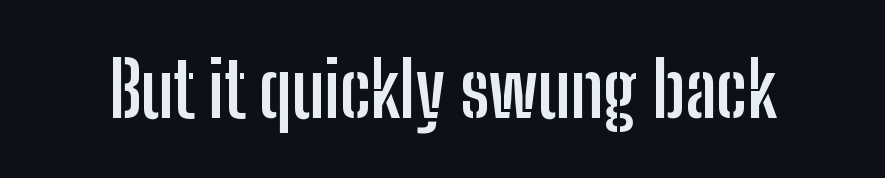
The image shows 76 px semibold, condensed sans-serif type, upright; set normal letter spacing, not underlined; low stroke contrast and a medium x-height.
